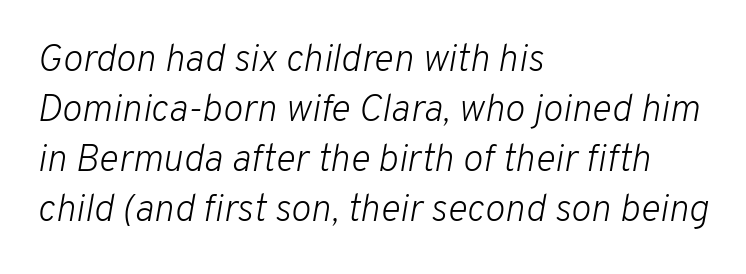
The passage shown leans; its letterforms are oblique. Looks like regular typesetting: each glyph gets only the width it needs. These lines sit exactly where default settings would place them. Any mark beneath the type? The region is blank. Compared with typical body copy, the letter spacing here is the same. No heavy texture on the line: the type isn't bold.
